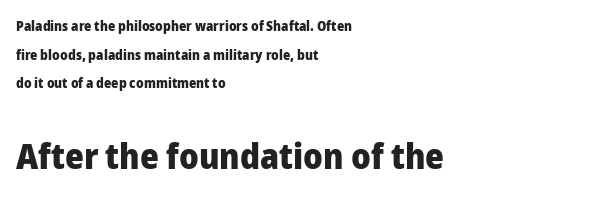
{"serif": "no", "italic": "no", "bold": "yes", "weight": "heavy", "width": "normal", "stroke_contrast": "low", "x_height": "medium", "monospaced": "no", "underline": "no", "align": "left", "line_spacing": "loose", "line_spacing_ratio": 2.04, "letter_spacing": "normal", "letter_spacing_em": 0.0, "larger_block": "second", "size_ratio": 2.57, "glyph_px": 36}
